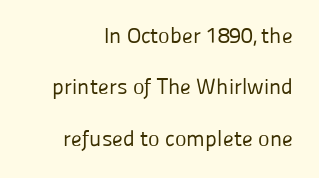
Standard letterfit; no display-style spreading of the glyphs. Check the space under the baseline: it is left empty. Rows of type keep a wide berth in the vertical direction. The type sits square on the baseline with zero lean.
